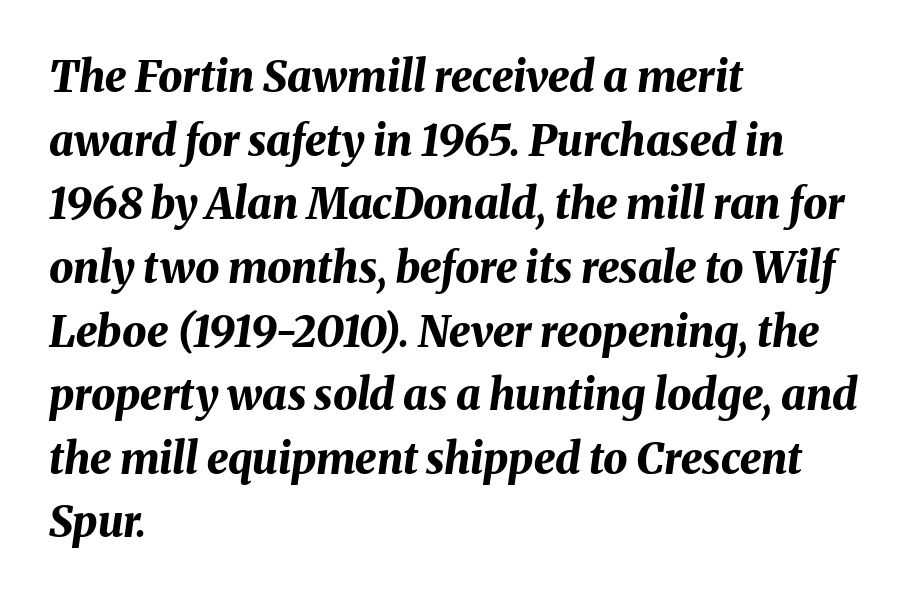
These lines are set flush left with a ragged right edge. The face used here is rendered with its standard letterfit. The letters are bold, with thick, heavy strokes. Vertically, the passage feels balanced, rows spaced as you'd expect. This rendering features lettering with no underline.
